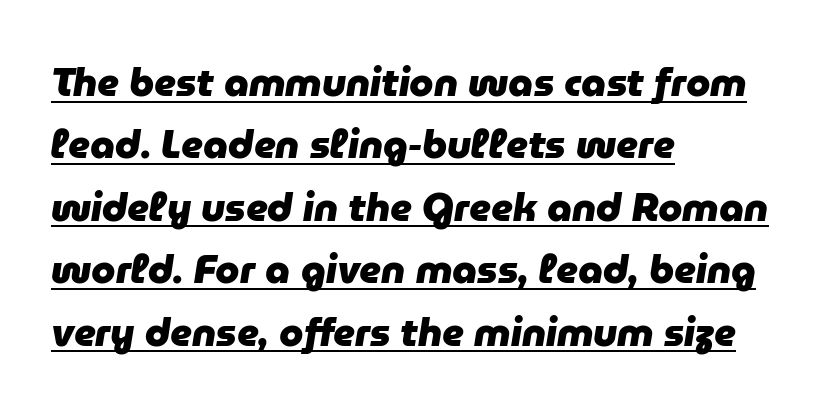
This rendering leaves character spacing at its baseline value. Layout note: lines flush left. Interline gaps are of average width in this sample. A dark, heavy texture on the line: the type is bold. Has an underline been added? It has. Think of a printed novel: that variable character pitch is what you see here.
